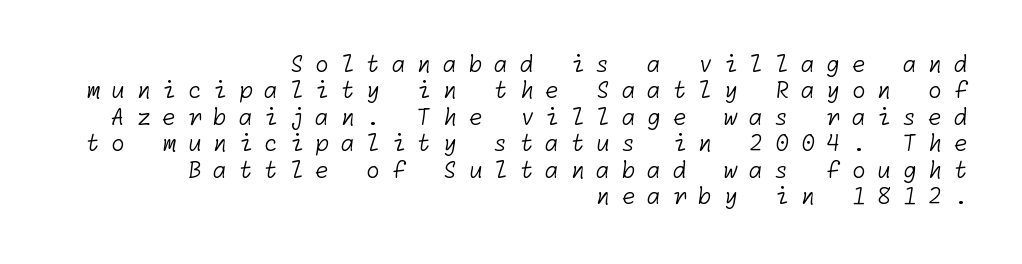
{"bold": "no", "underline": "no", "align": "right", "line_spacing": "tight", "line_spacing_ratio": 1.15, "letter_spacing": "wide", "letter_spacing_em": 0.49, "glyph_px": 23}
